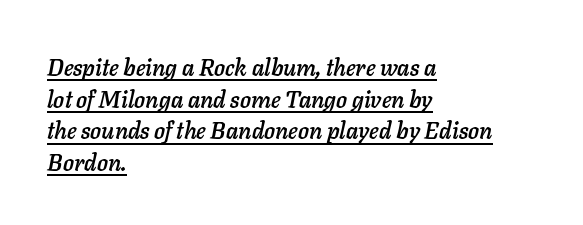
Q: Is the text italic (slanted)? A: Yes, it leans right by about 11 degrees.
Q: Is the text underlined? A: Yes.
Q: How is the paragraph aligned? A: Left-aligned.
Q: Is the spacing between letters normal or unusually wide? A: Normal.
Q: Is the spacing between lines tight, normal or loose? A: Normal.
